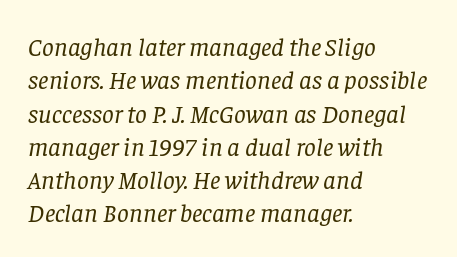
The image shows 26 px text type, italic (leaning right); set left-aligned, normal line spacing (1.28x), normal letter spacing, not underlined.
